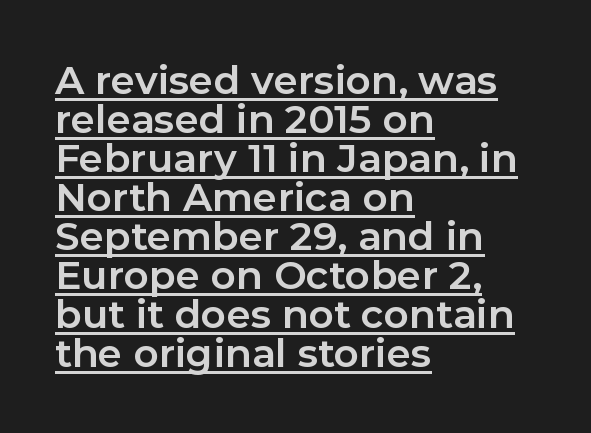
Q: Is the text bold? A: Yes.
Q: Is the text italic (slanted)? A: No, it is upright.
Q: Is the typeface a serif or a sans-serif typeface? A: Sans-serif.
Q: Is the text underlined? A: Yes.
Q: How is the paragraph aligned? A: Left-aligned.
Q: Is the spacing between letters normal or unusually wide? A: Normal.
Q: Is the spacing between lines tight, normal or loose? A: Tight.
Q: Width (condensed, normal, or wide)? A: Normal.
Q: Stroke contrast? A: Low.
Q: x-height? A: Medium.
Q: Monospaced? A: No.
